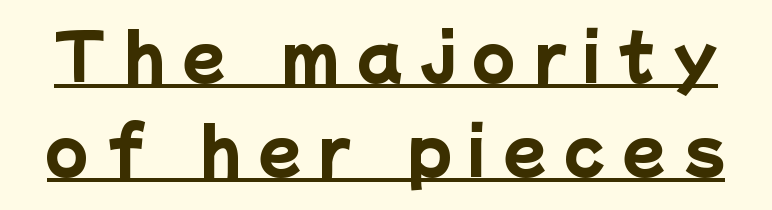
Nope, no serifs anywhere on these letters. Vertically, the passage feels balanced, rows spaced as you'd expect. A typesetter would call this proportional, since set widths differ per character. A rule runs beneath these lines of type.
